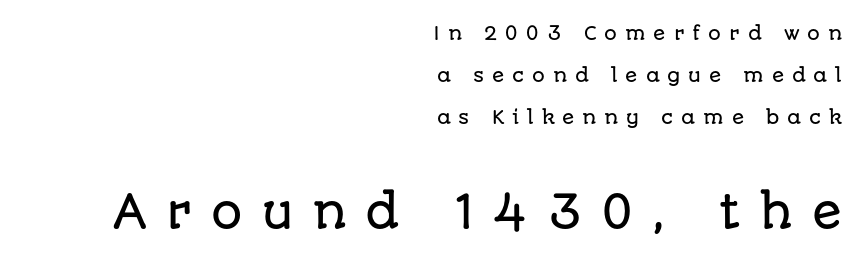
The image shows 44 px sans-serif type, upright; set right-aligned, loose line spacing (2.34x), unusually wide letter spacing (+0.43 em), not underlined; the second (bottom) block is 2.44x larger; low stroke contrast and a large x-height.
